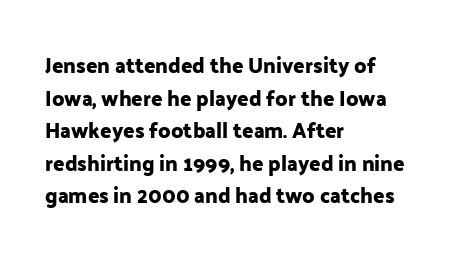
{"italic": "no", "underline": "no", "align": "left", "line_spacing": "normal", "line_spacing_ratio": 1.55, "letter_spacing": "normal", "letter_spacing_em": 0.0, "glyph_px": 21}
